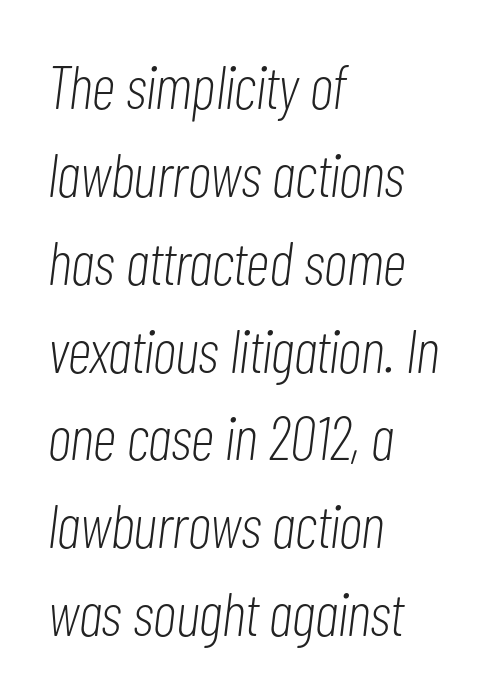
Q: Is the text bold? A: No.
Q: Is the text italic (slanted)? A: Yes, it leans right by about 7 degrees.
Q: Is the text underlined? A: No.
Q: How is the paragraph aligned? A: Left-aligned.
Q: Is the spacing between letters normal or unusually wide? A: Normal.
Q: Is the spacing between lines tight, normal or loose? A: Normal.
Q: Width (condensed, normal, or wide)? A: Condensed.
Q: Stroke contrast? A: Low.
Q: x-height? A: Medium.
Q: Monospaced? A: No.
